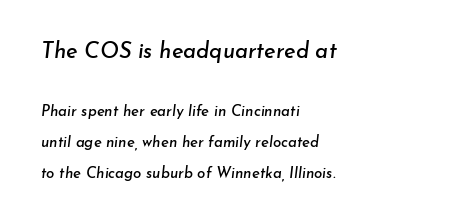
{"italic": "yes", "lean": "right", "slant_degrees": 7, "underline": "no", "align": "left", "line_spacing": "loose", "line_spacing_ratio": 2.06, "letter_spacing": "normal", "letter_spacing_em": 0.0, "larger_block": "first", "size_ratio": 1.47, "glyph_px": 22}
